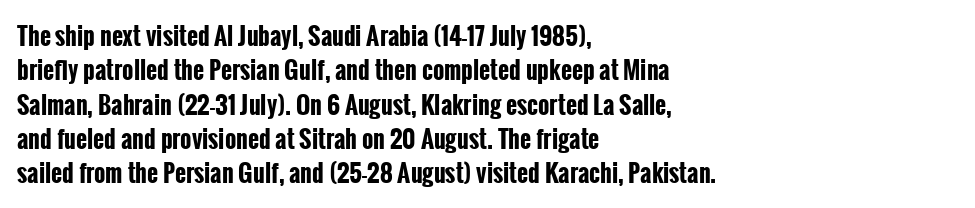
Q: Is the text bold? A: Yes.
Q: Is the text italic (slanted)? A: No, it is upright.
Q: Is the text underlined? A: No.
Q: How is the paragraph aligned? A: Left-aligned.
Q: Is the spacing between letters normal or unusually wide? A: Normal.
Q: Is the spacing between lines tight, normal or loose? A: Normal.
